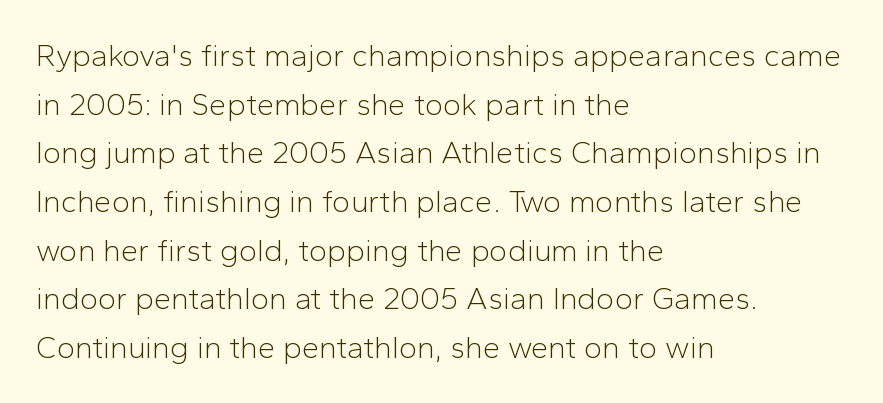
The image shows 31 px light sans-serif type, upright; set left-aligned, normal line spacing (1.57x), normal letter spacing, not underlined; low stroke contrast and a medium x-height.
